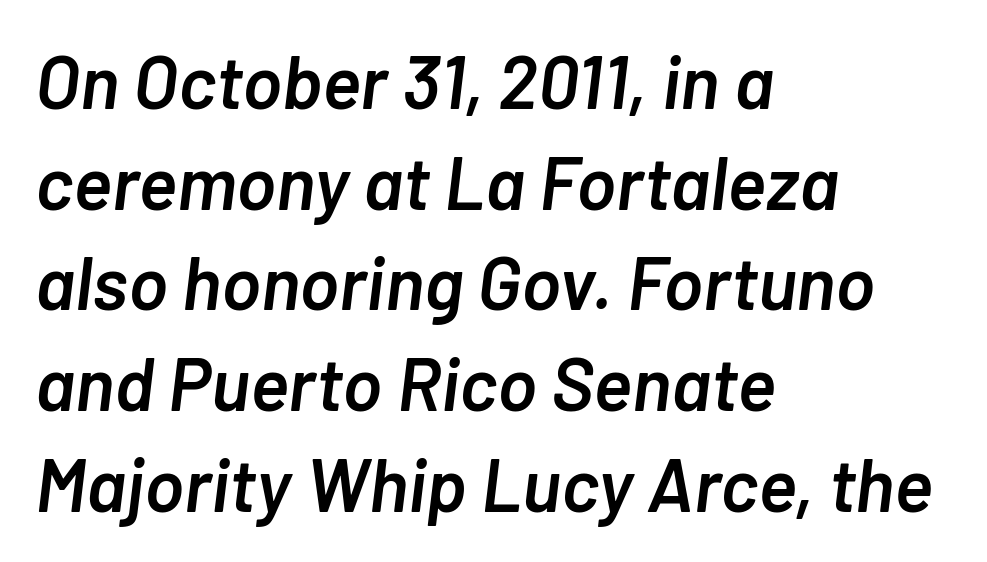
Q: Is the text bold? A: Semi-bold.
Q: Is the text italic (slanted)? A: Yes, it leans right by about 7 degrees.
Q: Is the text underlined? A: No.
Q: How is the paragraph aligned? A: Left-aligned.
Q: Is the spacing between letters normal or unusually wide? A: Normal.
Q: Is the spacing between lines tight, normal or loose? A: Normal.
Q: Width (condensed, normal, or wide)? A: Normal.
Q: Stroke contrast? A: Low.
Q: x-height? A: Medium.
Q: Monospaced? A: No.
